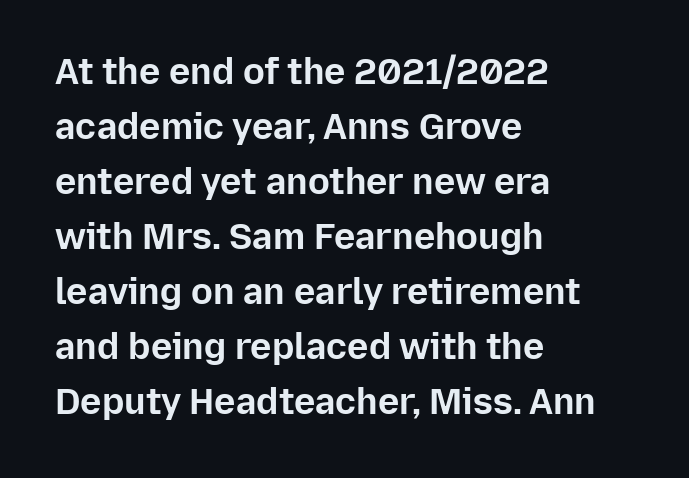
{"serif": "no", "italic": "no", "bold": "yes", "weight": "bold", "width": "normal", "stroke_contrast": "low", "x_height": "medium", "monospaced": "no", "underline": "no", "align": "left", "line_spacing": "normal", "line_spacing_ratio": 1.53, "letter_spacing": "normal", "letter_spacing_em": 0.0, "glyph_px": 36}
